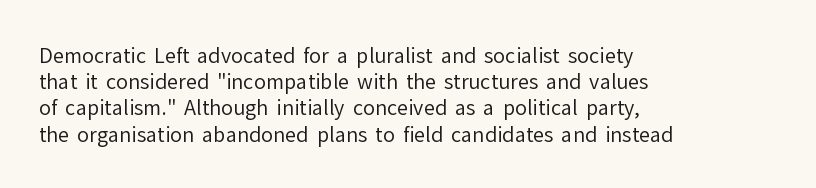
No chunkiness to these letters — they're not bold. Alignment: flush left. Do the letters lean? They stand straight. Horizontal bands of white between lines are of average thickness. Has an underline been added? It has not. Is the letter spacing exaggerated? No — it looks like the ordinary default.
